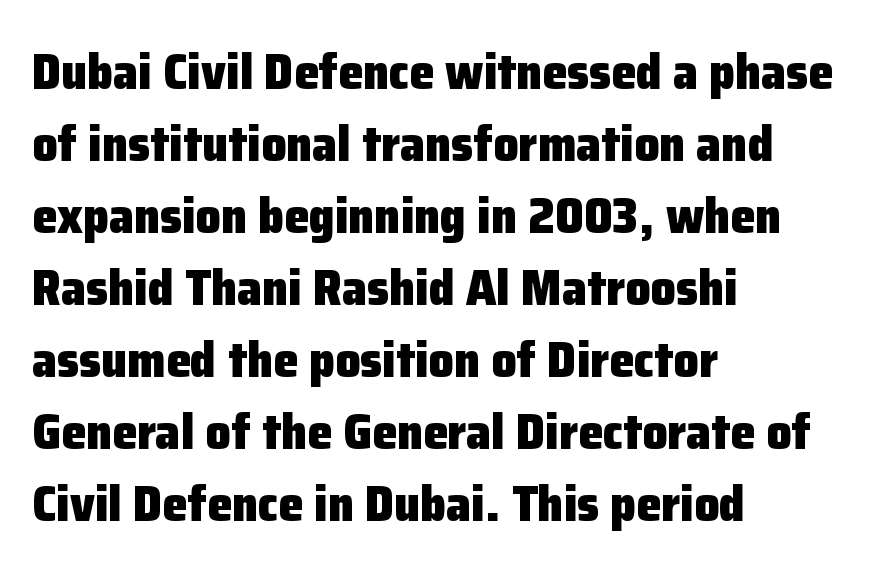
{"serif": "no", "italic": "no", "bold": "yes", "weight": "heavy", "width": "normal", "stroke_contrast": "low", "x_height": "medium", "monospaced": "no", "underline": "no", "align": "left", "line_spacing": "normal", "line_spacing_ratio": 1.44, "letter_spacing": "normal", "letter_spacing_em": 0.0, "glyph_px": 50}
